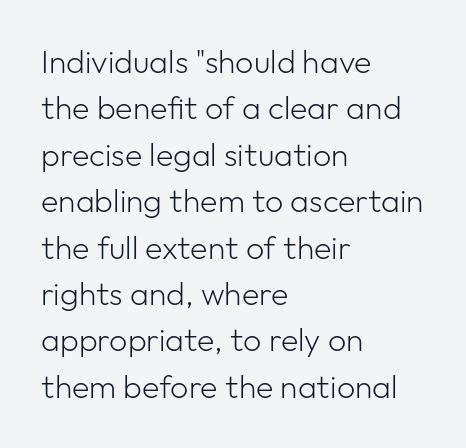
The image shows 32 px light sans-serif type, upright; set left-aligned, normal line spacing (1.45x), normal letter spacing, not underlined; low stroke contrast and a medium x-height.
